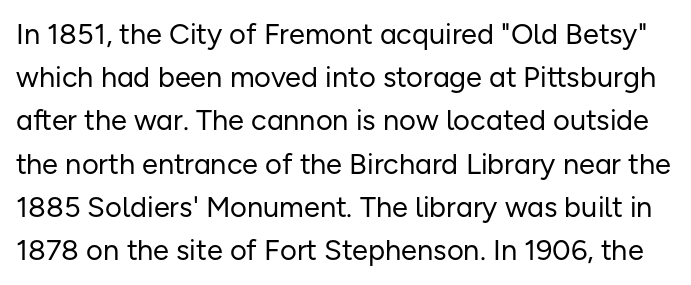
The face used here is proportionally spaced, like ordinary book or web type. Serif or sans? Sans — the stroke terminals are bare. The letters look calm and open, with moderate or lighter stems. The gap between lines stays unmarked.
